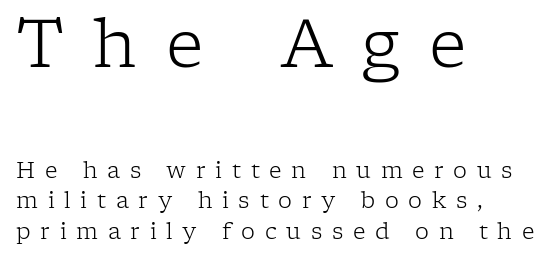
The image shows 66 px light serif type, upright; set left-aligned, normal line spacing (1.39x), unusually wide letter spacing (+0.44 em), not underlined; the first (top) block is 3.0x larger; low stroke contrast and a medium x-height.
